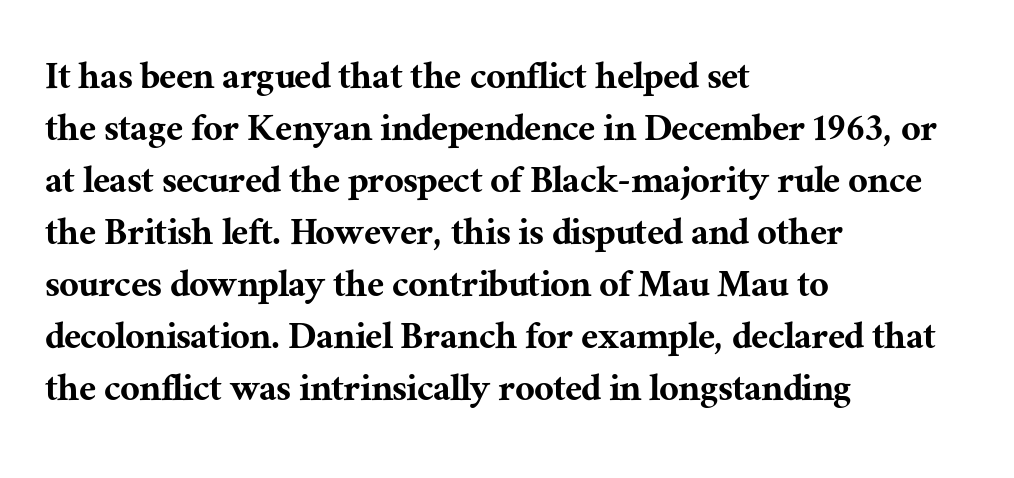
The image shows 43 px serif type, upright; set left-aligned, line spacing 1.21x, normal letter spacing, not underlined; medium stroke contrast and a medium x-height.
